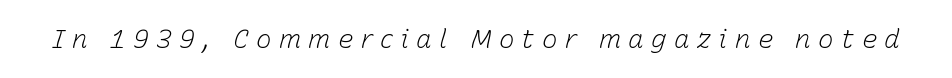
The letterforms stand isolated, each surrounded by extra space. The weight tops out at a normal text grade. When letters slant like this, we call the style italic. The passage shown is not underscored anywhere.
